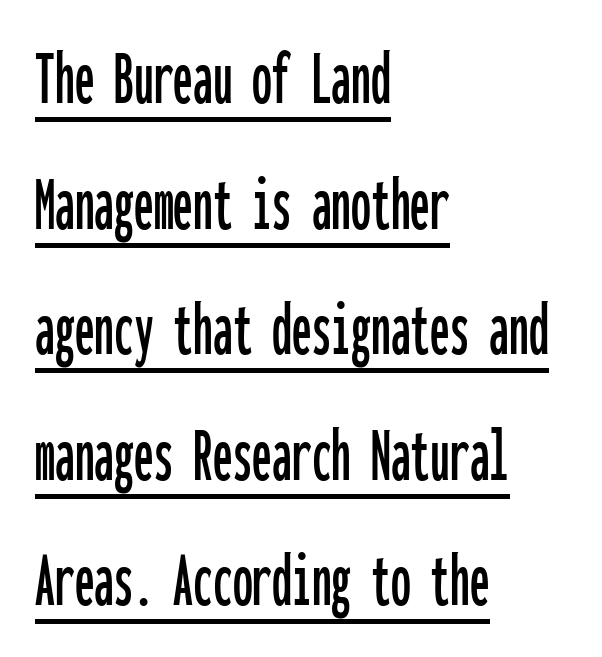
{"serif": "no", "italic": "no", "width": "condensed", "stroke_contrast": "low", "x_height": "medium", "monospaced": "yes", "underline": "yes", "align": "left", "line_spacing": "normal", "line_spacing_ratio": 1.59, "letter_spacing": "normal", "letter_spacing_em": 0.0, "glyph_px": 79}
